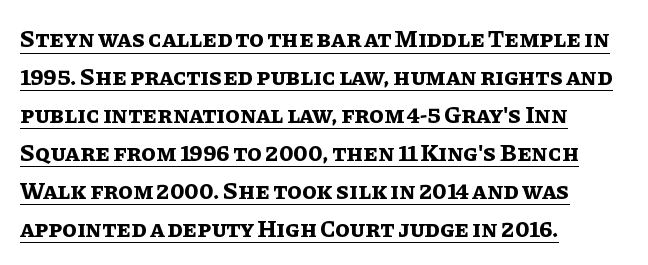
{"italic": "no", "bold": "yes", "underline": "yes", "align": "left", "line_spacing": "normal", "line_spacing_ratio": 1.58, "letter_spacing": "normal", "letter_spacing_em": 0.0, "glyph_px": 24}
